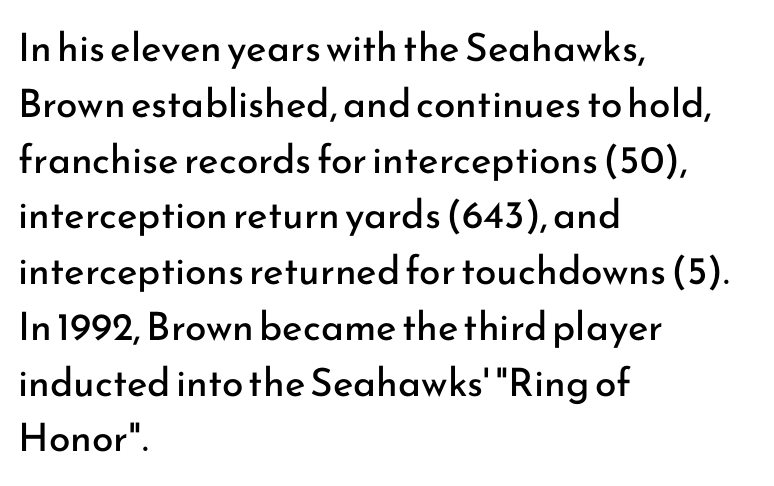
Q: Is the text bold? A: No.
Q: Is the text italic (slanted)? A: No, it is upright.
Q: Is the typeface a serif or a sans-serif typeface? A: Sans-serif.
Q: Is the text underlined? A: No.
Q: How is the paragraph aligned? A: Left-aligned.
Q: Is the spacing between letters normal or unusually wide? A: Normal.
Q: Is the spacing between lines tight, normal or loose? A: Normal.
Q: Width (condensed, normal, or wide)? A: Normal.
Q: Stroke contrast? A: Low.
Q: x-height? A: Small.
Q: Monospaced? A: No.
